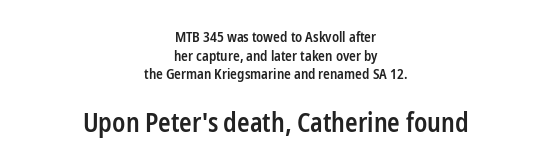
The image shows 26 px text type, upright; set centered, normal line spacing (1.33x), normal letter spacing, not underlined; the second (bottom) block is 1.86x larger.
